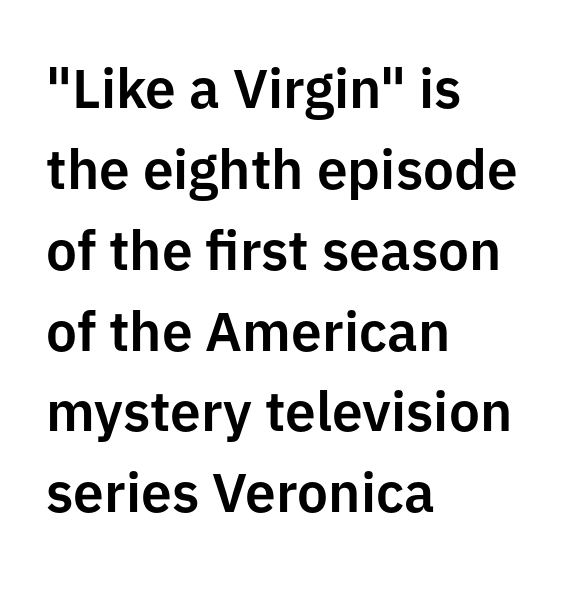
The image shows 55 px sans-serif type, upright; set left-aligned, normal line spacing (1.47x), normal letter spacing, not underlined; low stroke contrast and a medium x-height.
